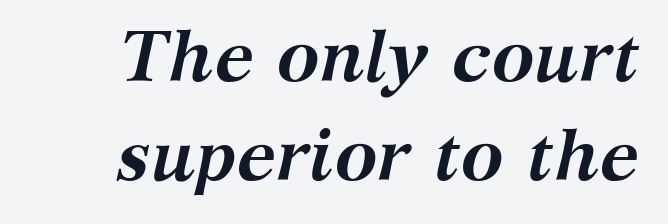
Does the lettering tilt? It does — this is italic. The zone under the glyphs is completely vacant. Regular leading. The face used here is seriffed, in the tradition of book romans.
